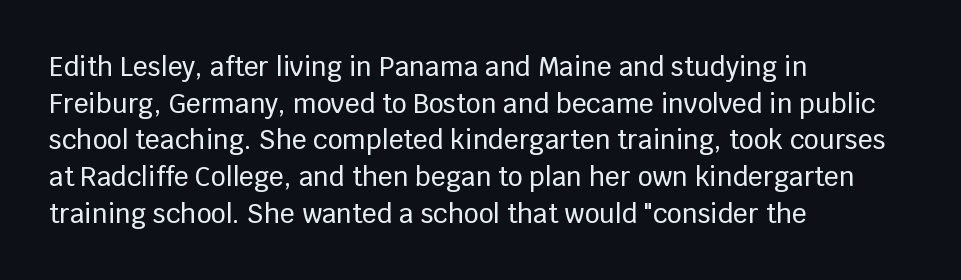
{"italic": "no", "underline": "no", "align": "left", "line_spacing": "normal", "line_spacing_ratio": 1.41, "letter_spacing": "normal", "letter_spacing_em": 0.0, "glyph_px": 26}
